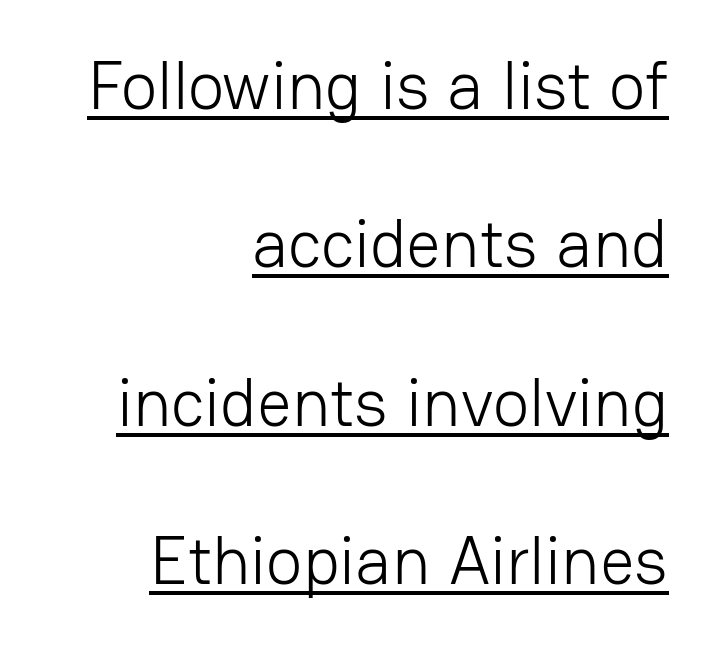
The image shows 68 px light sans-serif type, upright; set right-aligned, loose line spacing (2.33x), normal letter spacing, underlined; low stroke contrast and a medium x-height.
